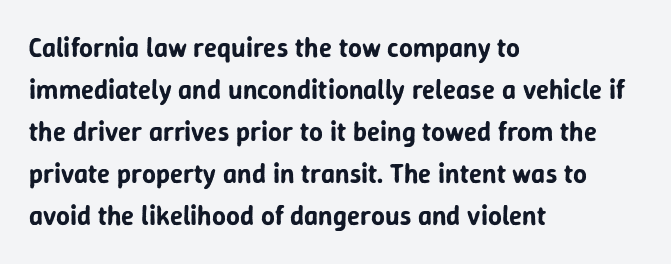
Quick note: underline off. The typesetter chose a ragged-right arrangement here. Posture: straight, roman, zero tilt. Leading: standard. Words appear dense and cohesive because spacing is normal.
